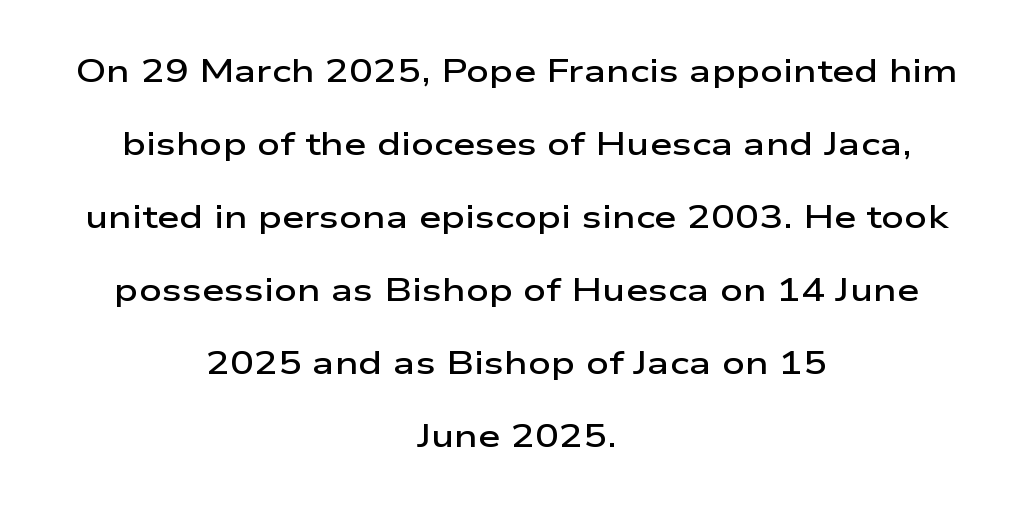
Q: Is the text bold? A: Semi-bold.
Q: Is the text italic (slanted)? A: No, it is upright.
Q: Is the typeface a serif or a sans-serif typeface? A: Sans-serif.
Q: Is the text underlined? A: No.
Q: How is the paragraph aligned? A: Centered.
Q: Is the spacing between letters normal or unusually wide? A: Normal.
Q: Is the spacing between lines tight, normal or loose? A: Loose.
Q: Width (condensed, normal, or wide)? A: Wide.
Q: Stroke contrast? A: Low.
Q: x-height? A: Medium.
Q: Monospaced? A: No.
